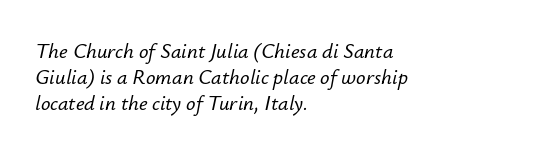
Check the space under the baseline: it is left empty. Each line starts at the same left margin while the right side varies. Tracking here is standard; glyphs follow each other at the usual distance. Would a proofreader flag this as italicized? Yes.
